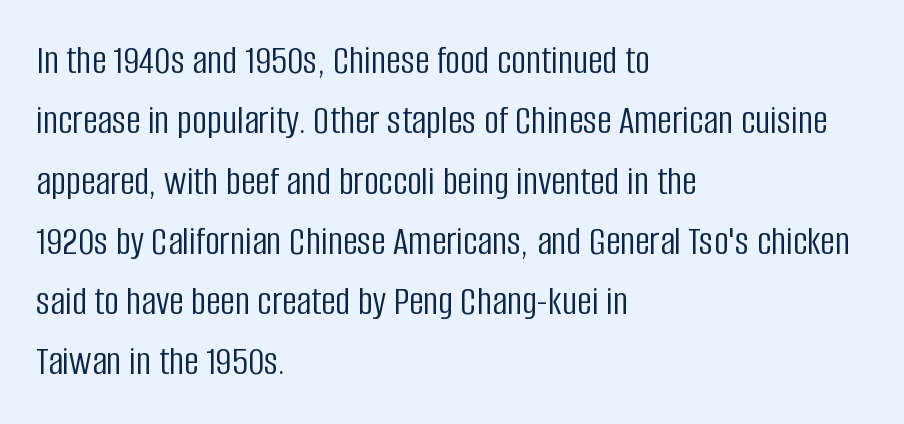
You can tell it's not italic because the verticals are truly vertical. Heft: none added — not bold. Has an underline been added? It has not. Students, note that the glyphs here touch the page at normal intervals.
